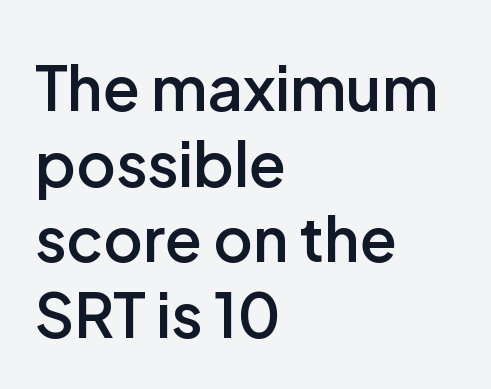
The image shows 61 px semibold sans-serif type, upright; set left-aligned, line spacing 1.24x, normal letter spacing, not underlined; low stroke contrast and a medium x-height.
